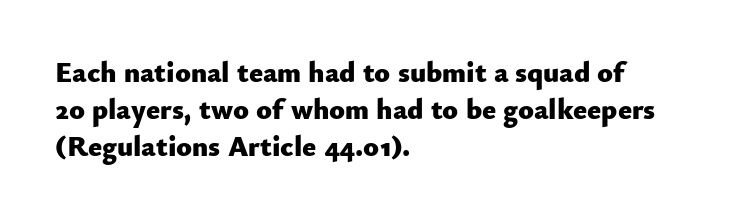
{"serif": "no", "italic": "no", "bold": "yes", "weight": "heavy", "width": "normal", "stroke_contrast": "low", "x_height": "small", "monospaced": "no", "underline": "no", "align": "left", "line_spacing": "normal", "line_spacing_ratio": 1.27, "letter_spacing": "normal", "letter_spacing_em": 0.0, "glyph_px": 29}
